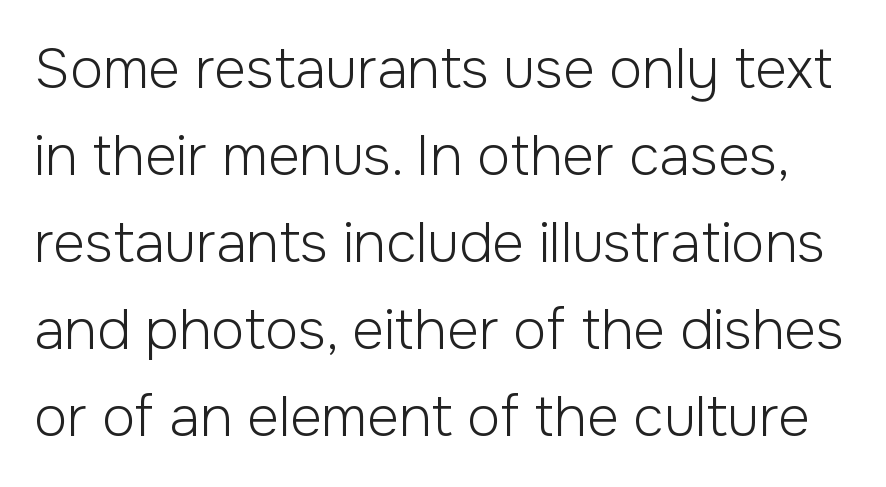
Q: Is the text bold? A: No.
Q: Is the text italic (slanted)? A: No, it is upright.
Q: Is the typeface a serif or a sans-serif typeface? A: Sans-serif.
Q: Is the text underlined? A: No.
Q: Is the spacing between letters normal or unusually wide? A: Normal.
Q: Is the spacing between lines tight, normal or loose? A: Normal.
Q: Width (condensed, normal, or wide)? A: Normal.
Q: Stroke contrast? A: Low.
Q: x-height? A: Medium.
Q: Monospaced? A: No.
